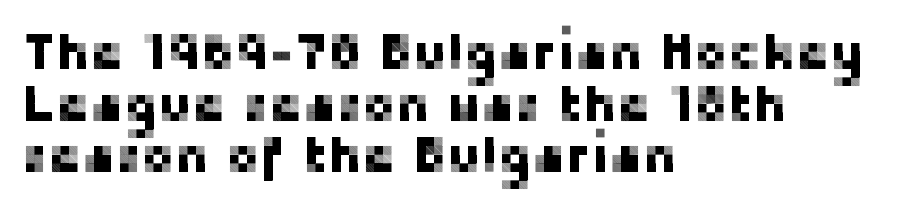
The image shows 51 px sans-serif type, upright; set left-aligned, tight line spacing (1.01x), normal letter spacing, not underlined; low stroke contrast and a medium x-height.
